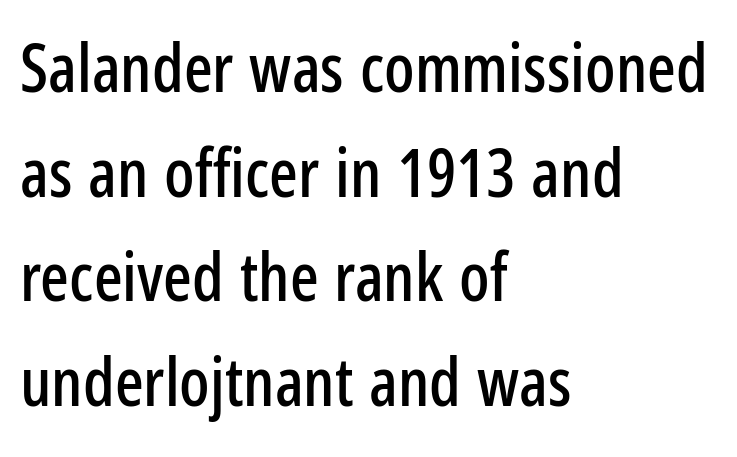
The image shows 67 px condensed sans-serif type, upright; set left-aligned, normal line spacing (1.56x), normal letter spacing, not underlined; low stroke contrast and a medium x-height.
